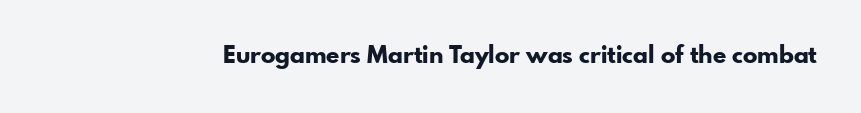
What stands out about the letter spacing? Nothing — it is the standard amount. Upright lettering throughout. Bold? Absolutely — the strokes are thick and heavy. The glyphs are unaccompanied by any horizontal stroke below them.
